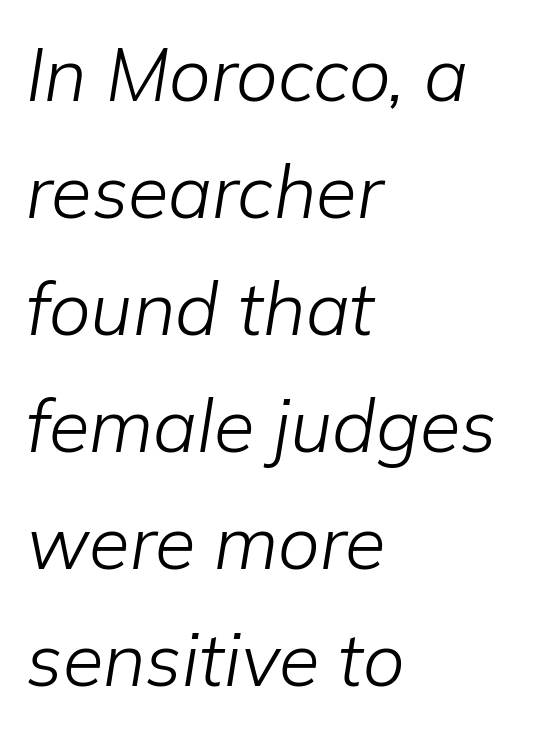
Any mark beneath the type? The region is blank. Emphasis-style slanted type is in use. Standard letterfit; no display-style spreading of the glyphs. Stems here are at most as thick as an everyday book face. Leading: standard.
